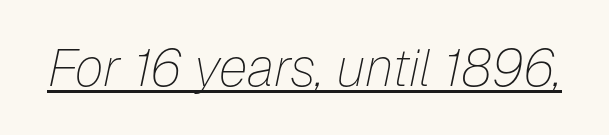
{"italic": "yes", "lean": "right", "slant_degrees": 12, "bold": "no", "weight": "thin", "width": "normal", "stroke_contrast": "low", "x_height": "medium", "monospaced": "no", "underline": "yes", "letter_spacing": "normal", "letter_spacing_em": 0.0, "glyph_px": 52}
